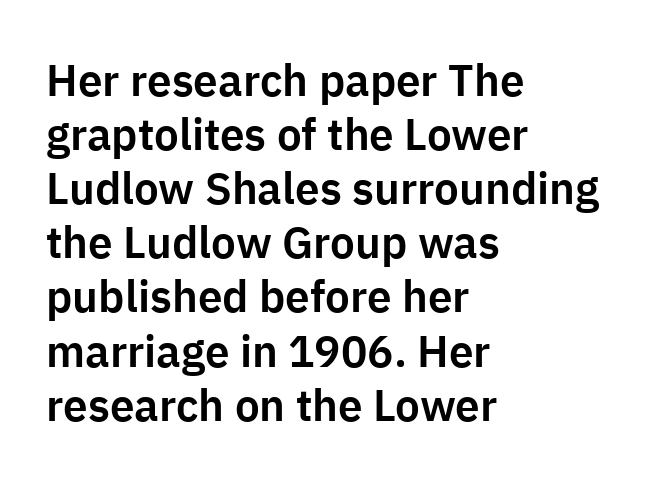
Q: Is the text italic (slanted)? A: No, it is upright.
Q: Is the typeface a serif or a sans-serif typeface? A: Sans-serif.
Q: Is the text underlined? A: No.
Q: How is the paragraph aligned? A: Left-aligned.
Q: Is the spacing between letters normal or unusually wide? A: Normal.
Q: Width (condensed, normal, or wide)? A: Normal.
Q: Stroke contrast? A: Low.
Q: x-height? A: Medium.
Q: Monospaced? A: No.
